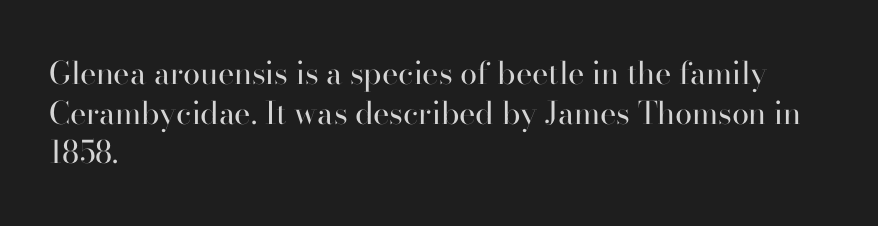
The image shows 31 px regular-weight serif type, upright; set left-aligned, normal line spacing (1.28x), normal letter spacing, not underlined; high stroke contrast and a small x-height.
